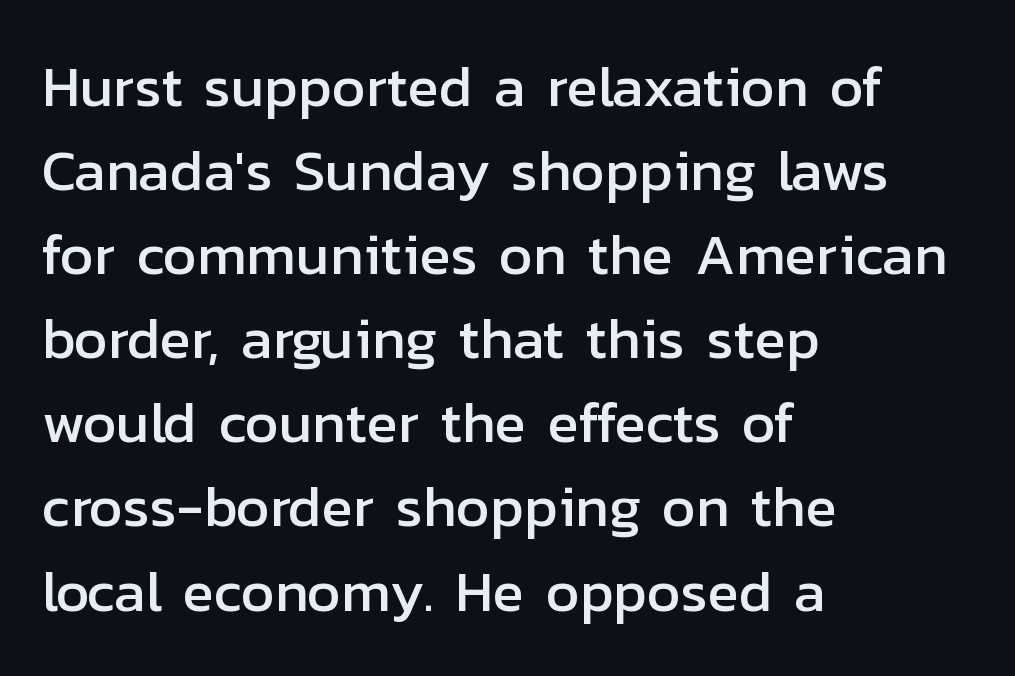
The image shows 58 px sans-serif type, upright; set left-aligned, normal line spacing (1.45x), normal letter spacing, not underlined; low stroke contrast and a medium x-height.
